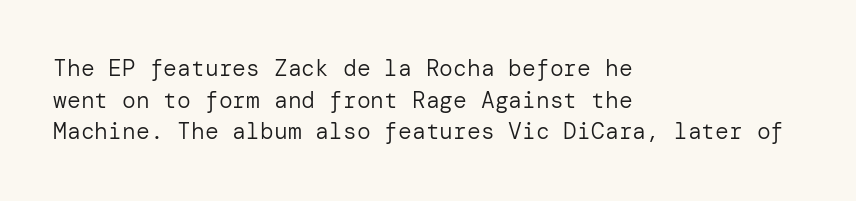
The strokes are not fattened; the text isn't bold. Beneath every word, the page is bare. Every row of glyphs begins at an identical x-position on the left. In terms of posture, this sample is upright.
